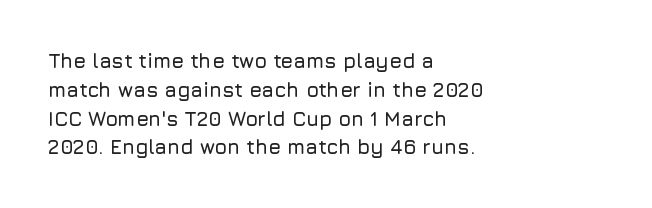
The image shows 20 px text type, upright; set left-aligned, normal line spacing (1.44x), normal letter spacing, not underlined.
